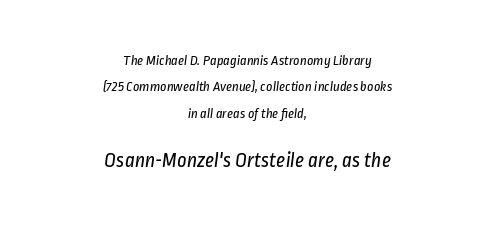
{"bold": "no", "underline": "no", "align": "center", "line_spacing_ratio": 1.89, "letter_spacing": "normal", "letter_spacing_em": 0.0, "larger_block": "second", "size_ratio": 1.5, "glyph_px": 21}
